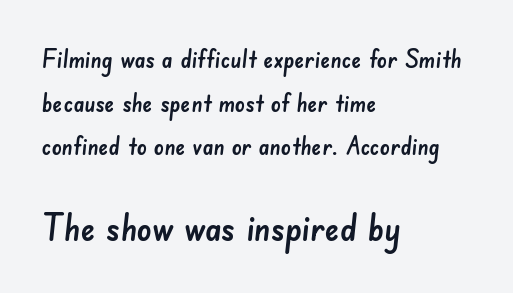
Is this a sans? Yes — the strokes have no serifs. The passage shown is not underscored anywhere. The tracking reads as untouched default to a designer's eye. Line beginnings align vertically; line endings do not. Proportional: the letters do not fall into vertical columns.
